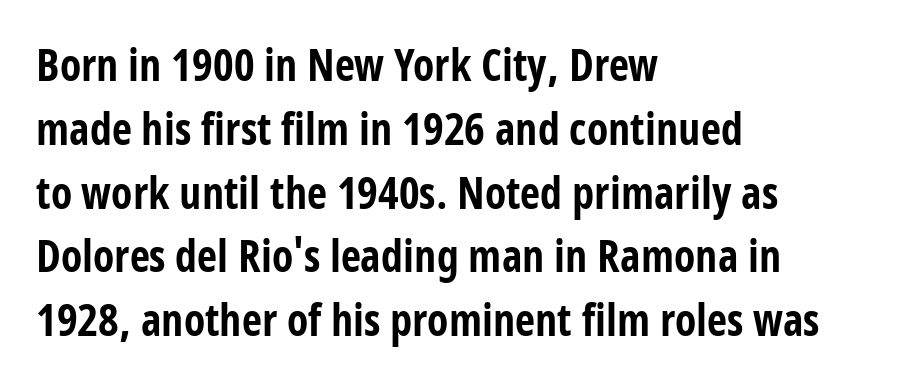
{"serif": "no", "italic": "no", "bold": "yes", "weight": "bold", "width": "condensed", "stroke_contrast": "low", "x_height": "large", "monospaced": "no", "underline": "no", "align": "left", "line_spacing": "normal", "line_spacing_ratio": 1.45, "letter_spacing": "normal", "letter_spacing_em": 0.0, "glyph_px": 44}
